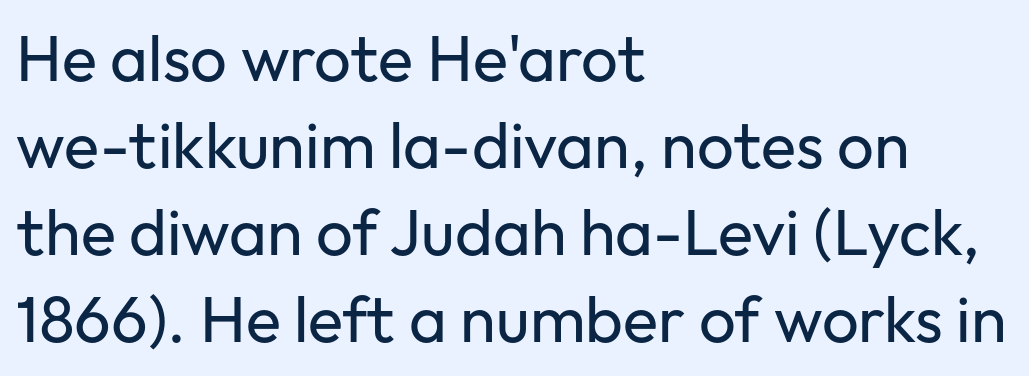
{"serif": "no", "italic": "no", "bold": "no", "weight": "regular", "width": "normal", "stroke_contrast": "low", "x_height": "medium", "monospaced": "no", "underline": "no", "align": "left", "line_spacing": "normal", "line_spacing_ratio": 1.34, "letter_spacing": "normal", "letter_spacing_em": 0.0, "glyph_px": 65}
